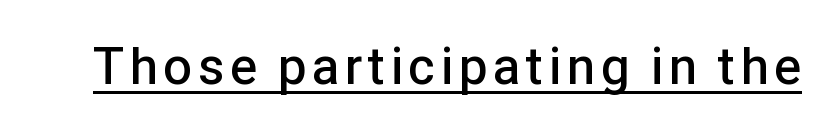
The image shows 51 px semibold sans-serif type, upright; set underlined; low stroke contrast and a medium x-height.
